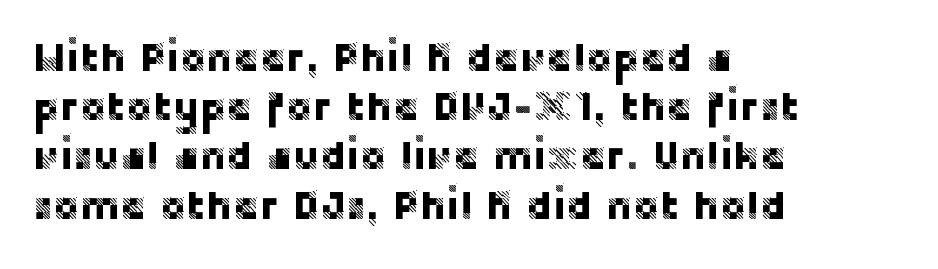
Q: Is the text italic (slanted)? A: No, it is upright.
Q: Is the typeface a serif or a sans-serif typeface? A: Sans-serif.
Q: Is the text underlined? A: No.
Q: How is the paragraph aligned? A: Left-aligned.
Q: Is the spacing between letters normal or unusually wide? A: Normal.
Q: Width (condensed, normal, or wide)? A: Normal.
Q: Stroke contrast? A: Low.
Q: x-height? A: Large.
Q: Monospaced? A: No.
